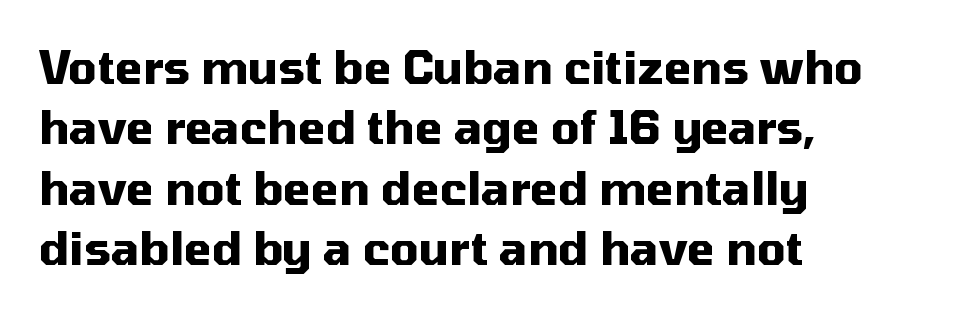
The image shows 45 px heavy sans-serif type, upright; set left-aligned, normal line spacing (1.34x), normal letter spacing, not underlined; medium stroke contrast and a medium x-height.
